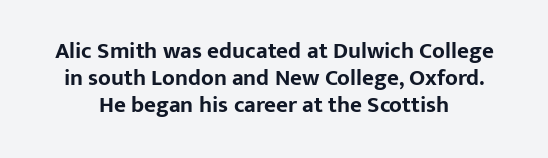
Q: Is the text bold? A: Yes.
Q: Is the text italic (slanted)? A: No, it is upright.
Q: Is the text underlined? A: No.
Q: Is the spacing between letters normal or unusually wide? A: Normal.
